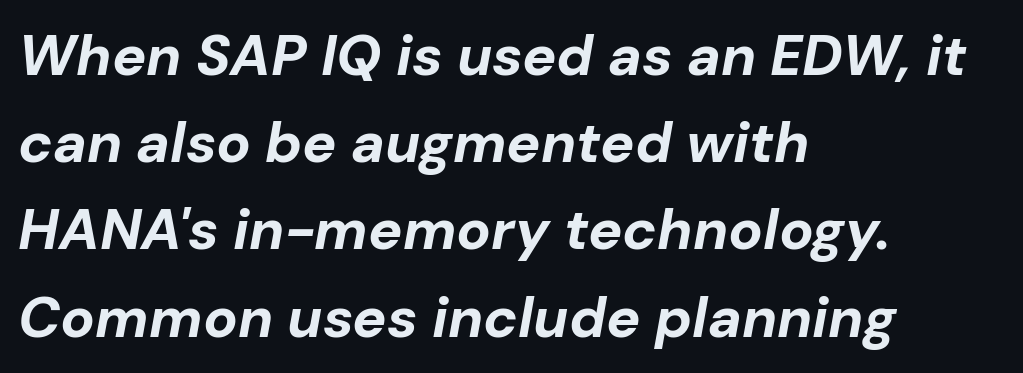
The typesetting leans heavy: a genuine bold. The letters advance in unequal steps, a hallmark of proportional type. Short note: letters normally spaced. Where is the straight margin? On the left. If you drew a line through each stem, it would be angled.
